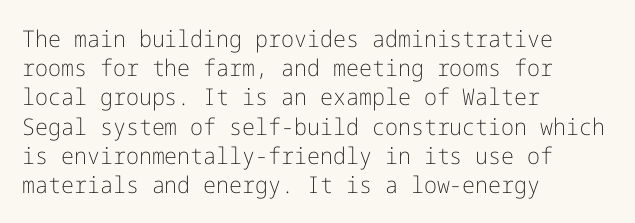
Nothing unusual about the tracking: characters are spaced as the font intends. Caption: multi-line text, flush left, ragged right. How would I describe the line gaps? Plain and ordinary. Unbolded letterforms with no extra heft.
